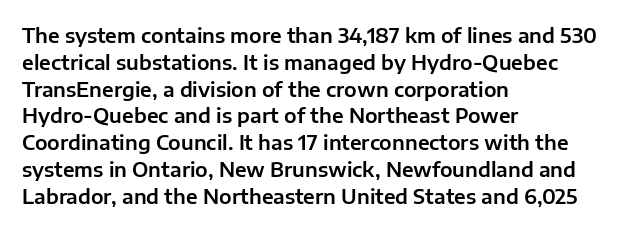
{"italic": "no", "underline": "no", "align": "left", "line_spacing": "normal", "line_spacing_ratio": 1.34, "letter_spacing": "normal", "letter_spacing_em": 0.0, "glyph_px": 20}
